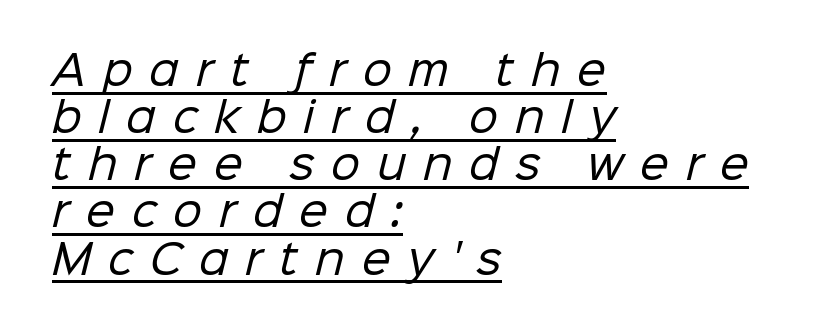
A rule runs beneath these lines of type. Leftover space on each line is placed entirely after the last word. A typesetter would call this proportional, since set widths differ per character. Stems and bowls with no extra thickness — not bold. Leading: reduced.
